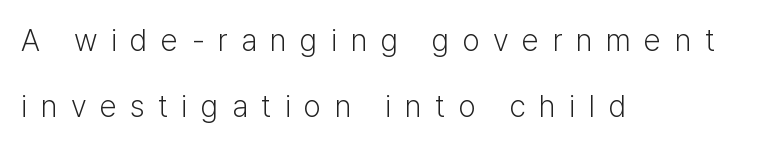
The image shows 31 px light sans-serif type, upright; set left-aligned, loose line spacing (2.14x), unusually wide letter spacing (+0.43 em), not underlined; low stroke contrast and a medium x-height.
